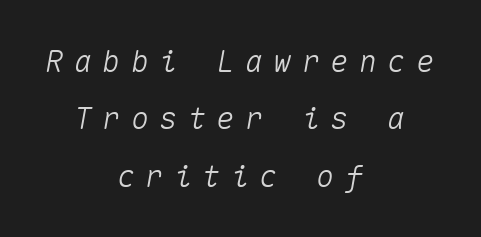
{"italic": "yes", "lean": "right", "slant_degrees": 10, "width": "normal", "stroke_contrast": "medium", "x_height": "medium", "monospaced": "yes", "underline": "no", "align": "center", "line_spacing": "loose", "line_spacing_ratio": 1.91, "letter_spacing": "wide", "letter_spacing_em": 0.35, "glyph_px": 30}
